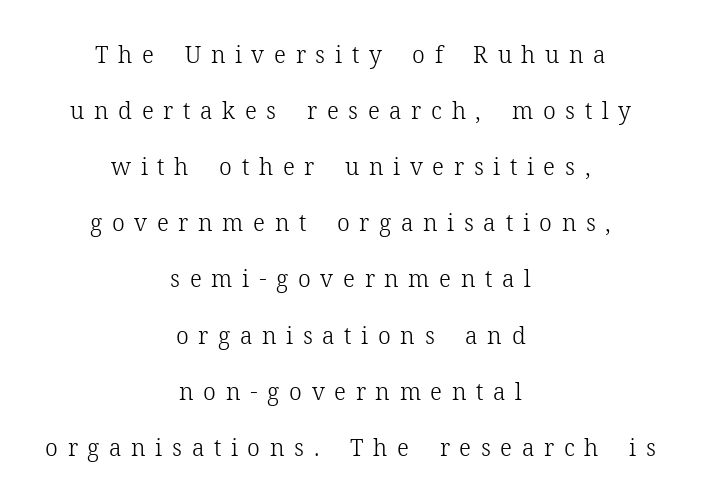
Q: Is the text bold? A: No.
Q: Is the text italic (slanted)? A: No, it is upright.
Q: Is the text underlined? A: No.
Q: How is the paragraph aligned? A: Centered.
Q: Is the spacing between letters normal or unusually wide? A: Unusually wide.
Q: Is the spacing between lines tight, normal or loose? A: Loose.
